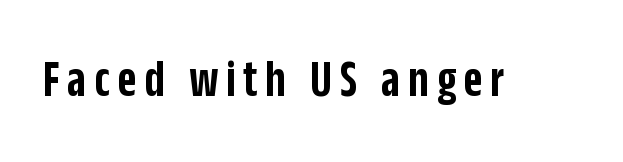
Q: Is the text bold? A: Semi-bold.
Q: Is the text italic (slanted)? A: No, it is upright.
Q: Is the typeface a serif or a sans-serif typeface? A: Sans-serif.
Q: Is the text underlined? A: No.
Q: Width (condensed, normal, or wide)? A: Condensed.
Q: Stroke contrast? A: Low.
Q: x-height? A: Large.
Q: Monospaced? A: No.
